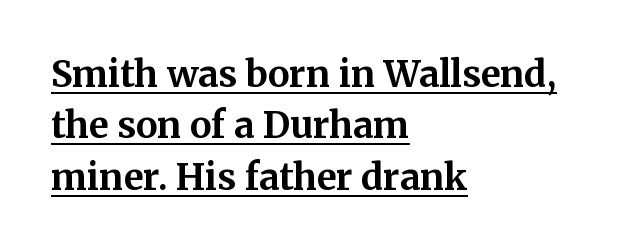
The image shows 36 px bold serif type, upright; set left-aligned, normal line spacing (1.43x), normal letter spacing, underlined; medium stroke contrast and a medium x-height.
